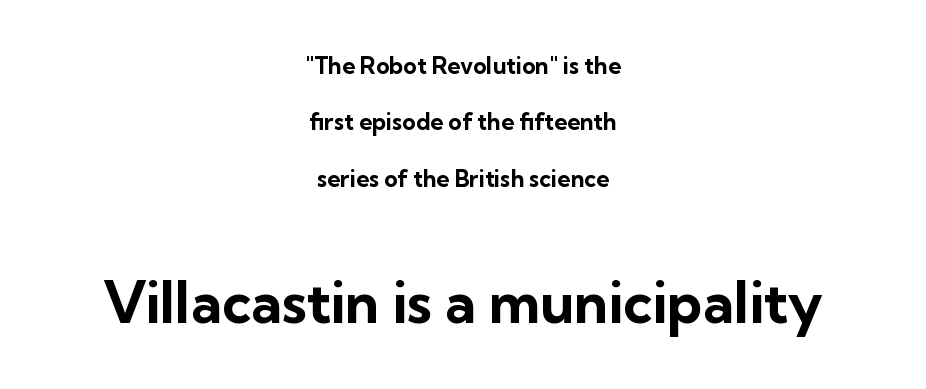
The image shows 57 px bold sans-serif type, upright; set centered, loose line spacing (2.45x), normal letter spacing, not underlined; the second (bottom) block is 2.48x larger; low stroke contrast and a medium x-height.
